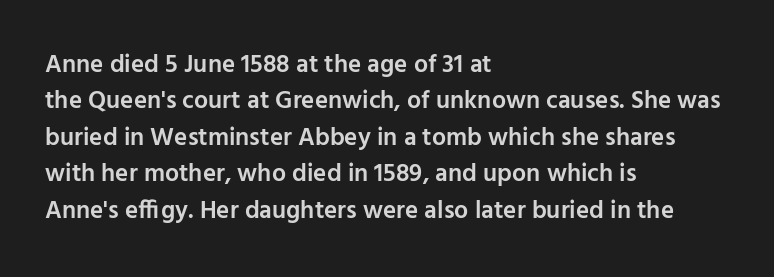
A somewhat darkened texture: the type is semibold rather than bold. If you drew a ruler down the left edge, every line would touch it. The zone under the glyphs is completely vacant. Ascenders rise straight up at ninety degrees. Caption: standard tracking, unaltered. Each new line begins a customary step beneath the previous one.
